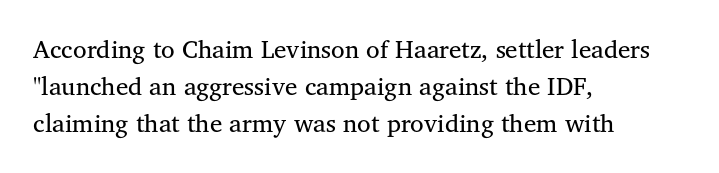
Q: Is the text bold? A: No.
Q: Is the text italic (slanted)? A: No, it is upright.
Q: Is the text underlined? A: No.
Q: How is the paragraph aligned? A: Left-aligned.
Q: Is the spacing between letters normal or unusually wide? A: Normal.
Q: Is the spacing between lines tight, normal or loose? A: Normal.
